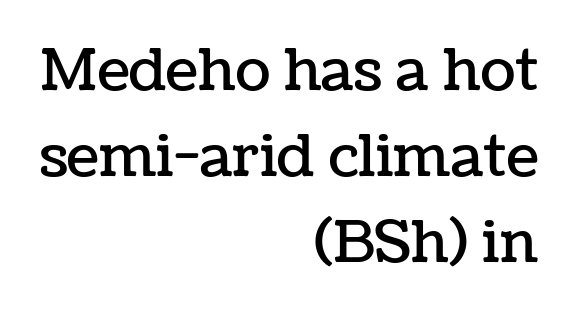
The tracking reads as untouched default to a designer's eye. Note the varied advance widths — an 'i' is clearly narrower than an 'm'. A student would call this right alignment; a typographer would say flush right, rag left. Tall strokes in this sample are plumb rather than angled. The space beneath each line is pristine and unruled. A typesetter would call this leading conventional body-copy spacing.
